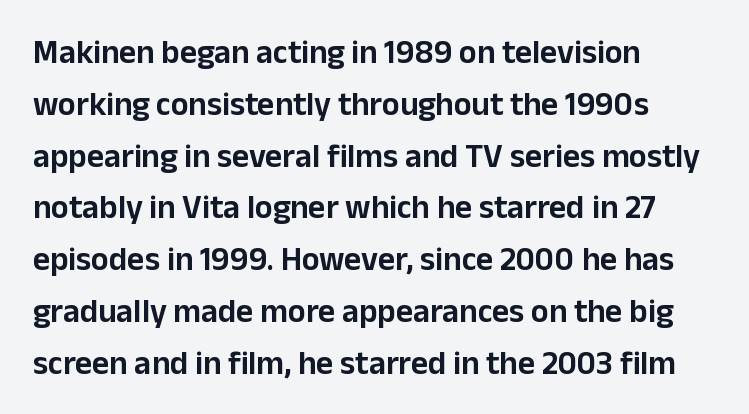
Q: Is the text italic (slanted)? A: No, it is upright.
Q: Is the typeface a serif or a sans-serif typeface? A: Sans-serif.
Q: Is the text underlined? A: No.
Q: How is the paragraph aligned? A: Left-aligned.
Q: Is the spacing between letters normal or unusually wide? A: Normal.
Q: Is the spacing between lines tight, normal or loose? A: Normal.
Q: Width (condensed, normal, or wide)? A: Normal.
Q: Stroke contrast? A: Low.
Q: x-height? A: Medium.
Q: Monospaced? A: No.
